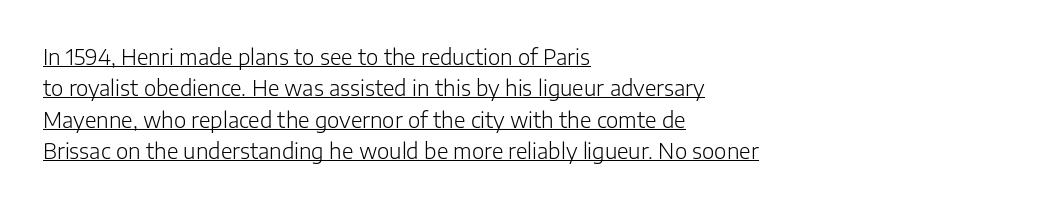
Posture: straight, roman, zero tilt. The specimen includes a rule beneath the text block's lines. A typesetter would call this leading conventional body-copy spacing. The letters sit at their default tracking, neither squeezed nor spread.
